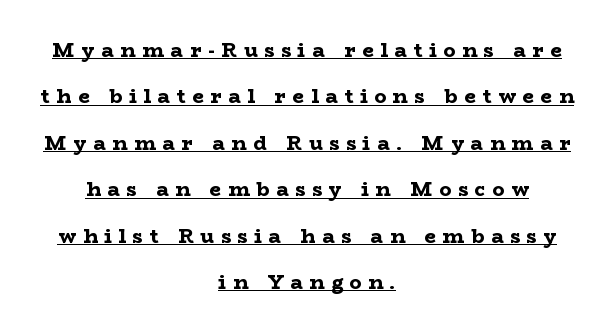
The image shows 20 px bold type, upright; set centered, loose line spacing (2.32x), unusually wide letter spacing (+0.34 em), underlined.
